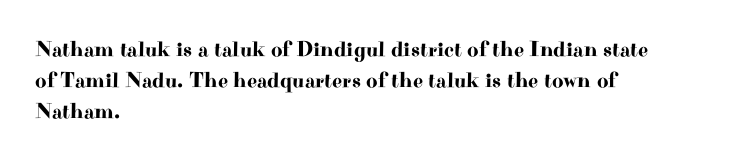
{"italic": "no", "underline": "no", "align": "left", "line_spacing": "normal", "line_spacing_ratio": 1.42, "letter_spacing": "normal", "letter_spacing_em": 0.0, "glyph_px": 22}
